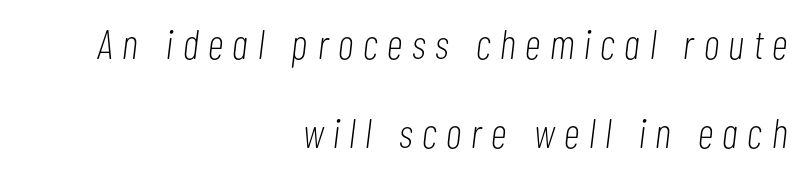
Varying glyph widths throughout — classic text-font behaviour. Words appear elongated and porous because spacing is wide. This is oblique type, the kind used for emphasis or titles. In CSS terms this would be text-align: right. The block of text is sparse from top to bottom, with ample space between rows. Is this a heavy cut? Hardly; it is regular or lighter.
